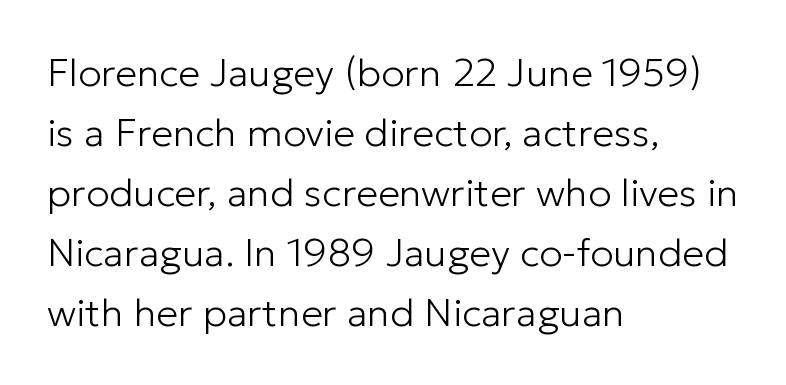
The image shows 39 px light sans-serif type, upright; set left-aligned, normal line spacing (1.54x), normal letter spacing, not underlined; low stroke contrast and a medium x-height.
